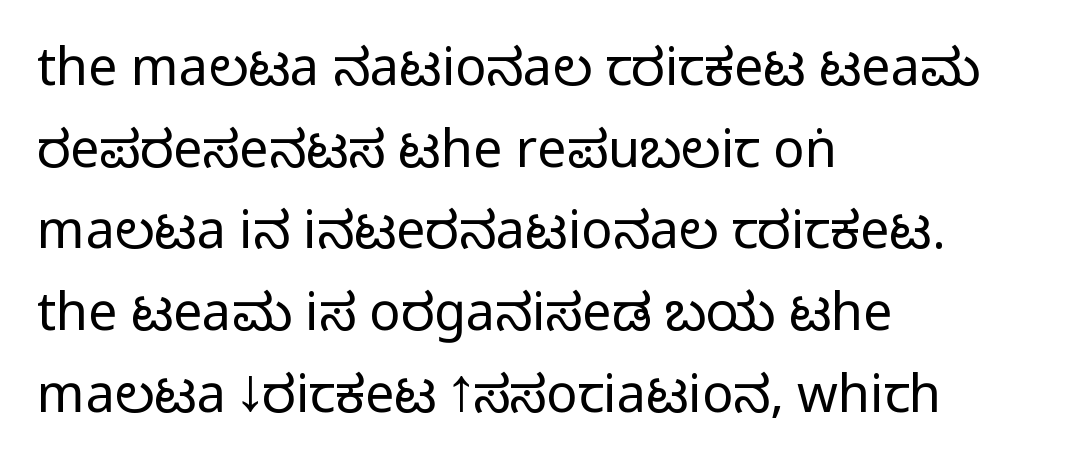
Q: Is the text bold? A: No.
Q: Is the text italic (slanted)? A: No, it is upright.
Q: Is the typeface a serif or a sans-serif typeface? A: Sans-serif.
Q: Is the text underlined? A: No.
Q: How is the paragraph aligned? A: Left-aligned.
Q: Is the spacing between letters normal or unusually wide? A: Normal.
Q: Is the spacing between lines tight, normal or loose? A: Normal.
Q: Width (condensed, normal, or wide)? A: Condensed.
Q: Stroke contrast? A: Low.
Q: x-height? A: Large.
Q: Monospaced? A: No.
